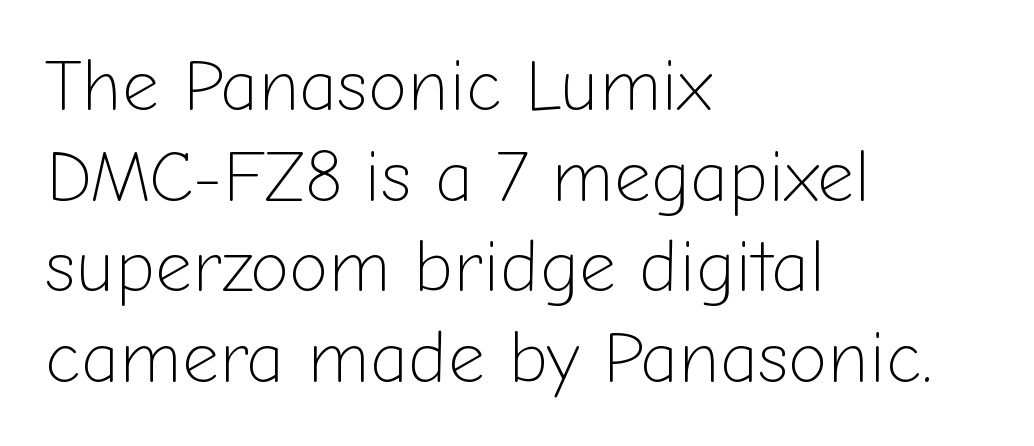
{"serif": "no", "italic": "no", "bold": "no", "weight": "light", "width": "normal", "stroke_contrast": "low", "x_height": "medium", "monospaced": "no", "underline": "no", "align": "left", "line_spacing": "normal", "line_spacing_ratio": 1.26, "letter_spacing": "normal", "letter_spacing_em": 0.0, "glyph_px": 72}
